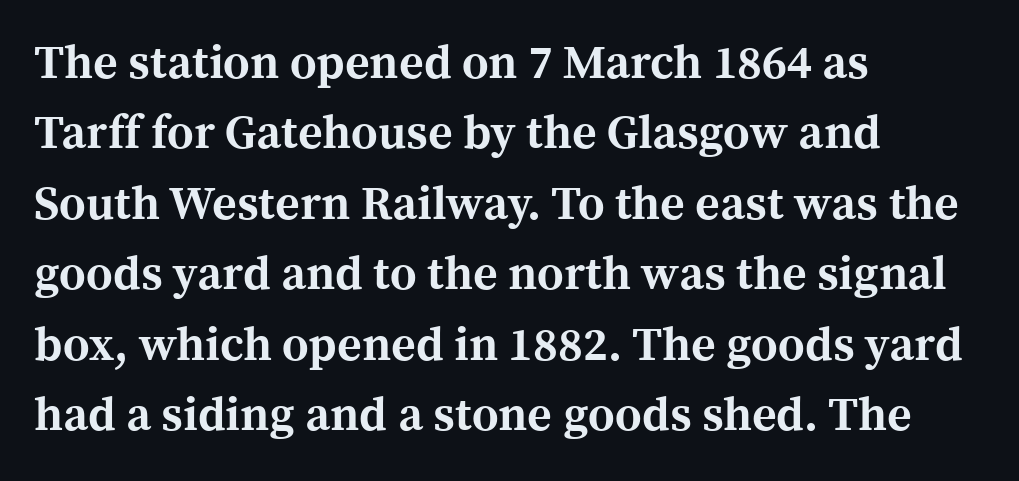
Q: Is the text bold? A: Yes.
Q: Is the text italic (slanted)? A: No, it is upright.
Q: Is the typeface a serif or a sans-serif typeface? A: Serif.
Q: Is the text underlined? A: No.
Q: How is the paragraph aligned? A: Left-aligned.
Q: Is the spacing between letters normal or unusually wide? A: Normal.
Q: Is the spacing between lines tight, normal or loose? A: Normal.
Q: Width (condensed, normal, or wide)? A: Normal.
Q: x-height? A: Medium.
Q: Monospaced? A: No.
